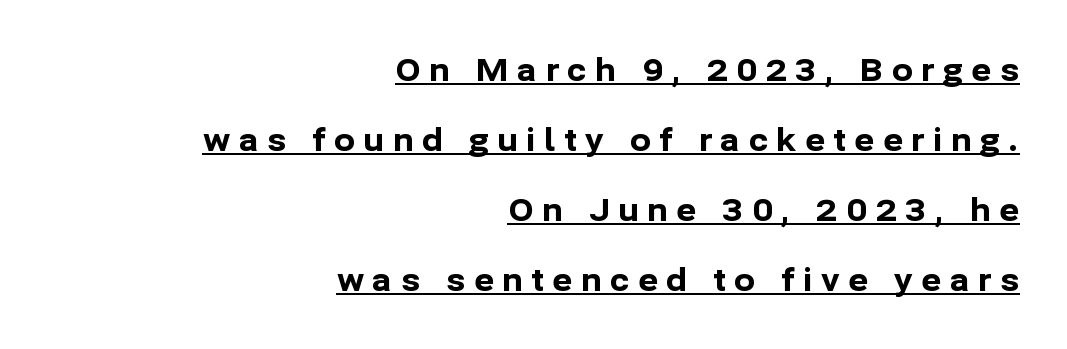
{"serif": "no", "italic": "no", "bold": "yes", "weight": "bold", "width": "normal", "stroke_contrast": "low", "x_height": "medium", "monospaced": "no", "underline": "yes", "align": "right", "line_spacing": "loose", "line_spacing_ratio": 2.26, "letter_spacing": "wide", "letter_spacing_em": 0.27, "glyph_px": 31}
